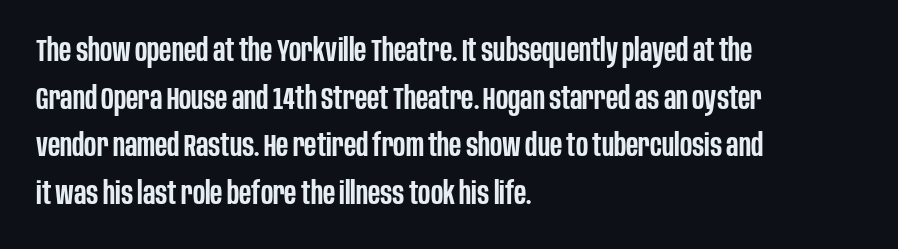
The image shows 31 px semibold, condensed sans-serif type, upright; set left-aligned, normal line spacing (1.54x), normal letter spacing, not underlined; low stroke contrast and a large x-height.
